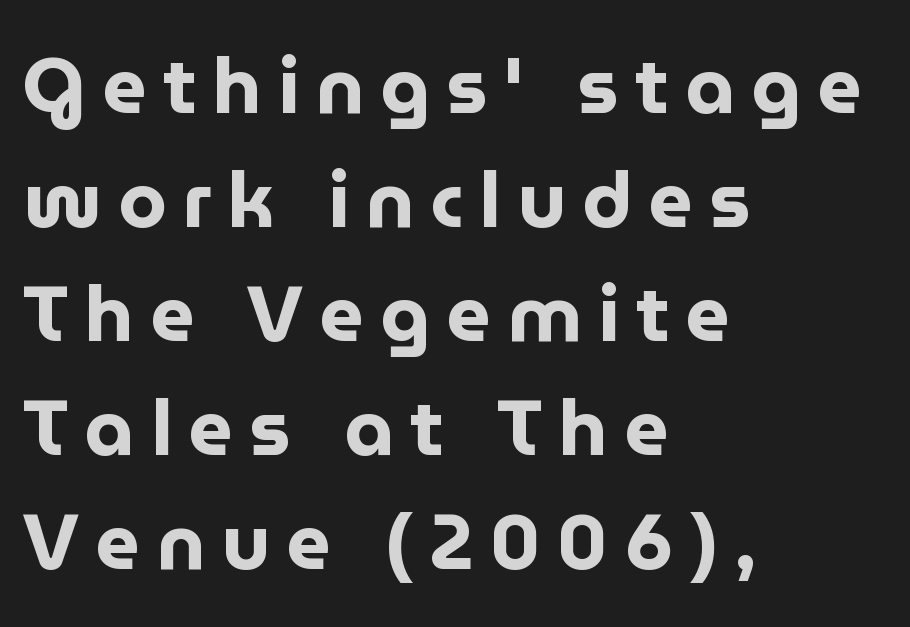
Q: Is the text bold? A: Yes.
Q: Is the text italic (slanted)? A: No, it is upright.
Q: Is the typeface a serif or a sans-serif typeface? A: Sans-serif.
Q: Is the text underlined? A: No.
Q: How is the paragraph aligned? A: Left-aligned.
Q: Is the spacing between letters normal or unusually wide? A: Unusually wide.
Q: Is the spacing between lines tight, normal or loose? A: Normal.
Q: Width (condensed, normal, or wide)? A: Normal.
Q: Stroke contrast? A: Low.
Q: x-height? A: Medium.
Q: Monospaced? A: No.
